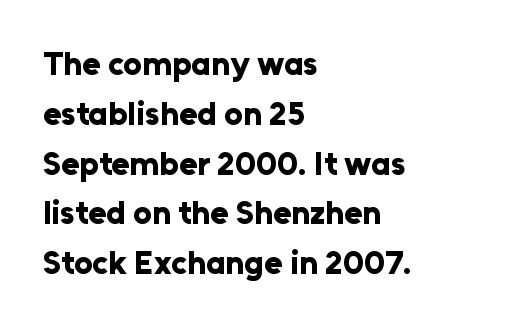
{"serif": "no", "italic": "no", "bold": "yes", "weight": "bold", "width": "normal", "stroke_contrast": "low", "x_height": "medium", "monospaced": "no", "underline": "no", "align": "left", "line_spacing": "normal", "line_spacing_ratio": 1.51, "letter_spacing": "normal", "letter_spacing_em": 0.0, "glyph_px": 33}
